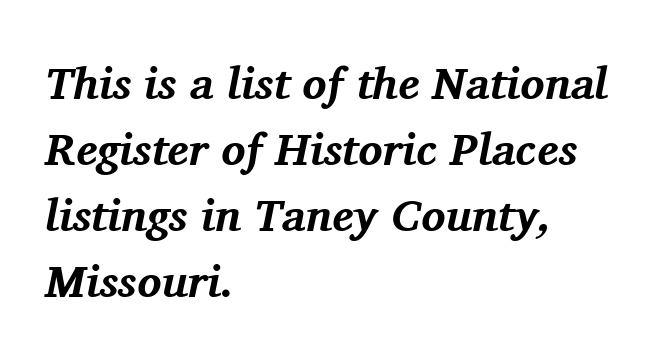
{"serif": "yes", "italic": "yes", "lean": "right", "slant_degrees": 11, "bold": "yes", "weight": "bold", "width": "normal", "stroke_contrast": "medium", "x_height": "medium", "monospaced": "no", "underline": "no", "align": "left", "line_spacing": "normal", "line_spacing_ratio": 1.47, "letter_spacing": "normal", "letter_spacing_em": 0.0, "glyph_px": 45}
